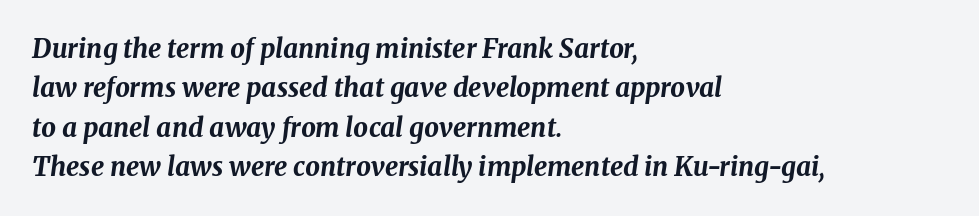
Q: Is the text bold? A: Yes.
Q: Is the text italic (slanted)? A: Yes, it leans right by about 8 degrees.
Q: Is the text underlined? A: No.
Q: How is the paragraph aligned? A: Left-aligned.
Q: Is the spacing between letters normal or unusually wide? A: Normal.
Q: Is the spacing between lines tight, normal or loose? A: Normal.
